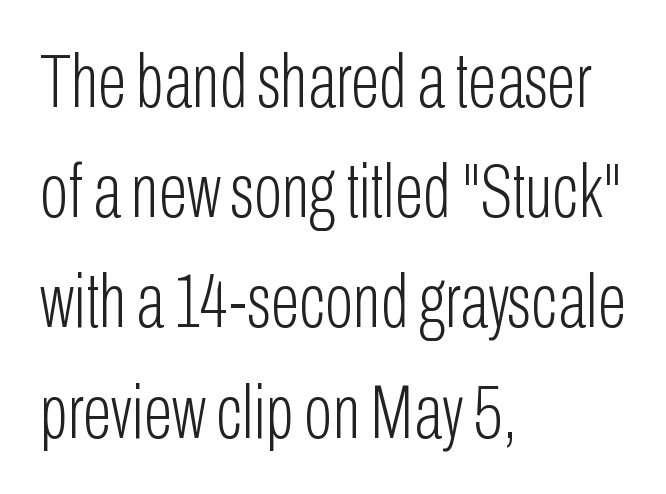
Look at the tracking — it's just the regular setting, nothing added. A sans-serif font was chosen for this passage. Summary of weight: not heavy and not bold. How would I describe the line gaps? Plain and ordinary. Bare-footed words on every line. Varying glyph widths throughout — classic text-font behaviour.
